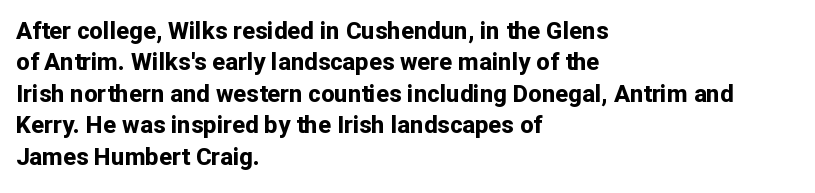
Caption: standard tracking, unaltered. In CSS terms this would be text-align: left. Unlike italic type, these characters show no tilt at all. A dark, heavy texture on the line: the type is bold.
